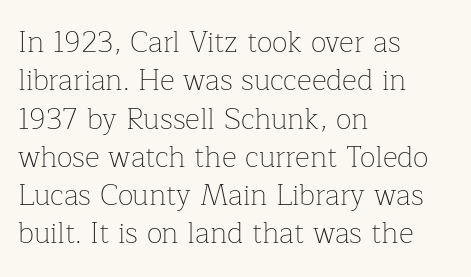
The image shows 29 px thin serif type, upright; set left-aligned, normal line spacing (1.32x), normal letter spacing, not underlined; low stroke contrast and a medium x-height.
